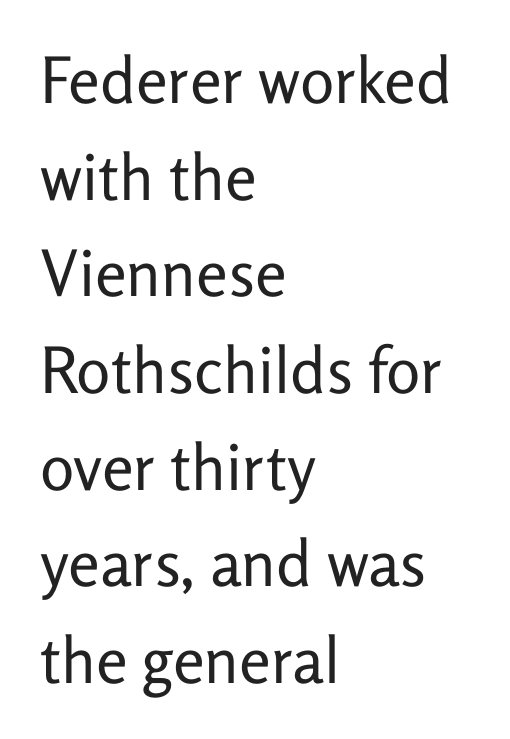
Q: Is the text bold? A: No.
Q: Is the text italic (slanted)? A: No, it is upright.
Q: Is the typeface a serif or a sans-serif typeface? A: Sans-serif.
Q: Is the text underlined? A: No.
Q: How is the paragraph aligned? A: Left-aligned.
Q: Is the spacing between letters normal or unusually wide? A: Normal.
Q: Is the spacing between lines tight, normal or loose? A: Normal.
Q: Width (condensed, normal, or wide)? A: Normal.
Q: Stroke contrast? A: Low.
Q: x-height? A: Medium.
Q: Monospaced? A: No.
